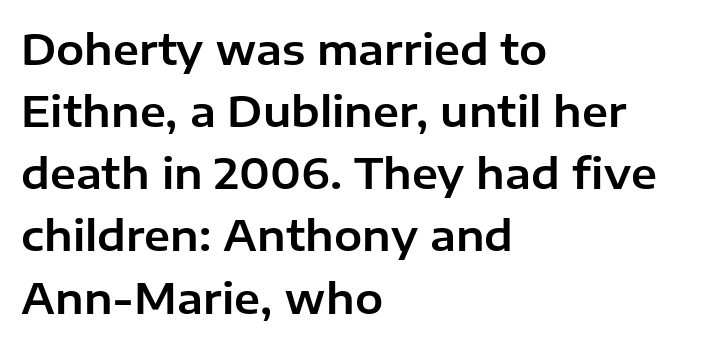
The image shows 42 px sans-serif type, upright; set left-aligned, normal line spacing (1.48x), normal letter spacing, not underlined; low stroke contrast and a medium x-height.
